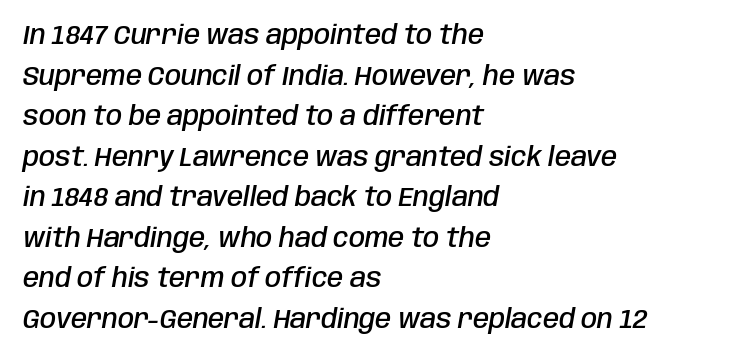
Horizontal alignment here is leftward, the default for most running prose. The passage shown is not underscored anywhere. Caption: semibold face, moderately heavy strokes. The tracking reads as untouched default to a designer's eye.
